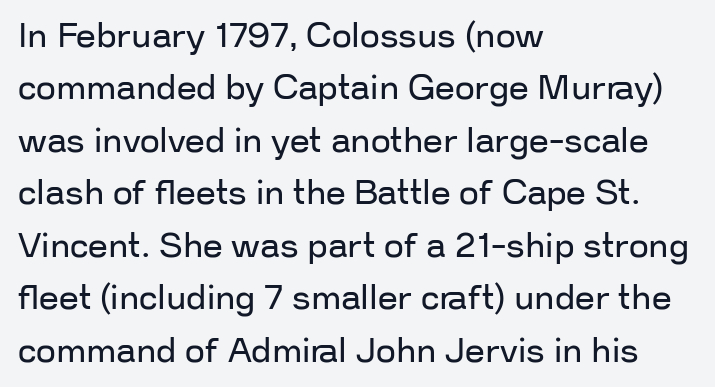
This rendering features lettering with no underline. A typesetter would call this proportional, since set widths differ per character. Line spacing here is normal. The type sits square on the baseline with zero lean.
